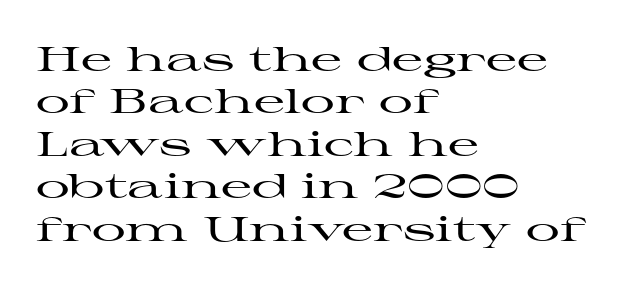
The image shows 34 px wide serif type, upright; set left-aligned, normal line spacing (1.25x), normal letter spacing, not underlined; high stroke contrast and a medium x-height.
